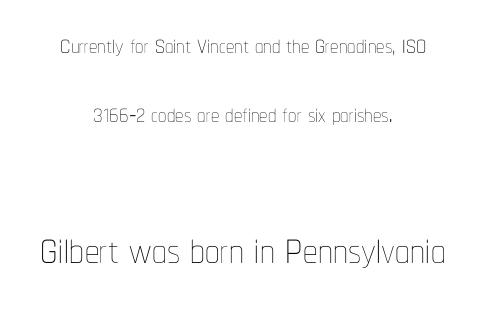
The passage shown begins with its smaller block and ends with its larger one. A centered setting, common on invitations and titles, is used for this passage. Nope, not italic — everything's standing straight. Clear beneath every line of the passage.
